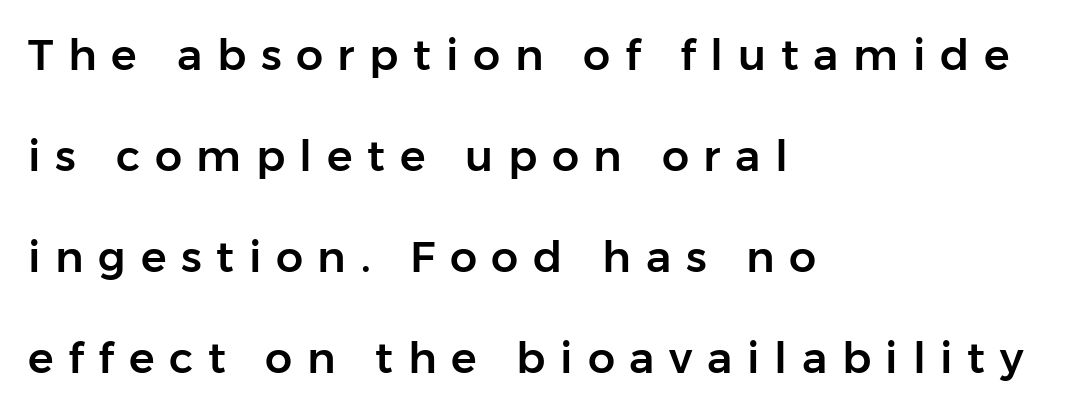
The image shows 43 px sans-serif type, upright; set left-aligned, loose line spacing (2.35x), unusually wide letter spacing (+0.34 em), not underlined; low stroke contrast and a medium x-height.
